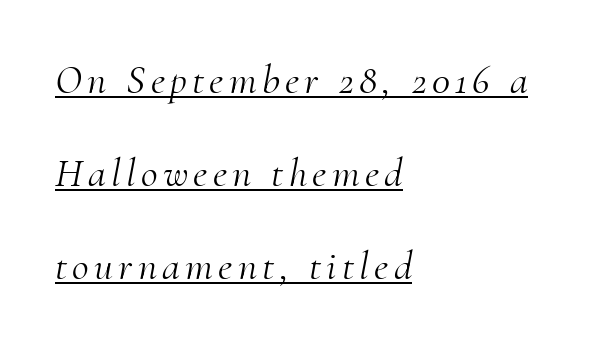
Q: Is the text bold? A: No.
Q: Is the text italic (slanted)? A: Yes, it leans right by about 10 degrees.
Q: Is the typeface a serif or a sans-serif typeface? A: Serif.
Q: Is the text underlined? A: Yes.
Q: How is the paragraph aligned? A: Left-aligned.
Q: Is the spacing between lines tight, normal or loose? A: Loose.
Q: Width (condensed, normal, or wide)? A: Normal.
Q: Stroke contrast? A: Medium.
Q: x-height? A: Small.
Q: Monospaced? A: No.
